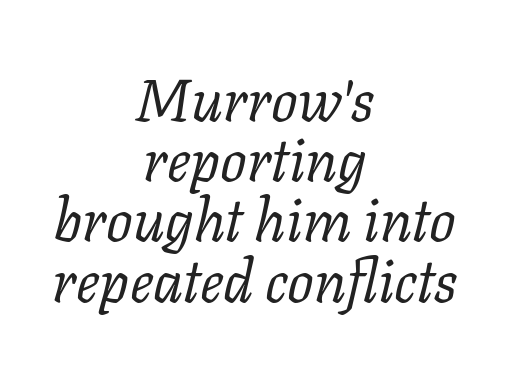
The image shows 59 px regular-weight serif type, italic (leaning right); set centered, tight line spacing (1.02x), normal letter spacing, not underlined; low stroke contrast and a medium x-height.
